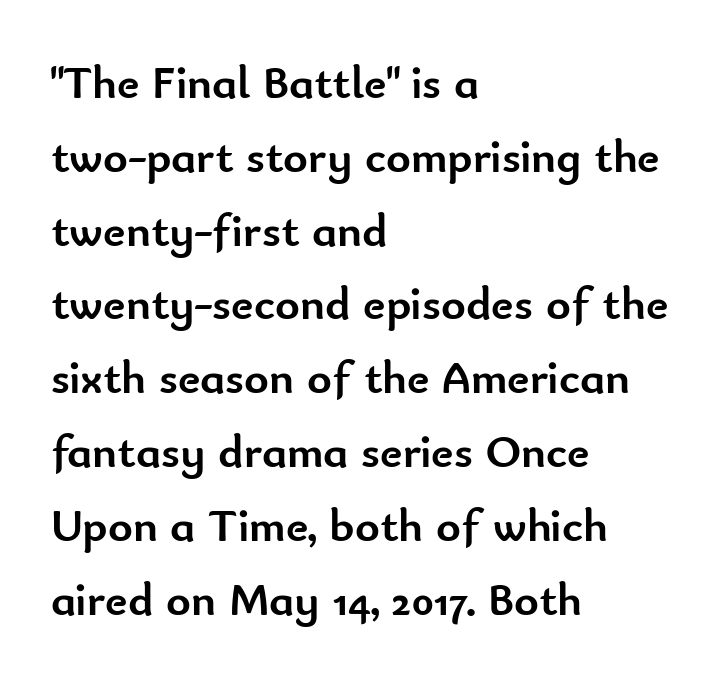
Compared with typical body copy, the letter spacing here is the same. The face used here is proportionally spaced, like ordinary book or web type. The typography opts for an upright posture over an oblique one. Casual observation: everything's shoved over to the left.
